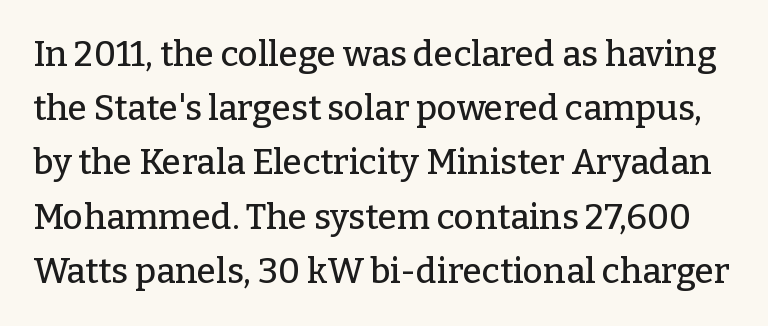
{"serif": "yes", "italic": "no", "width": "normal", "stroke_contrast": "low", "x_height": "medium", "monospaced": "no", "underline": "no", "line_spacing": "normal", "line_spacing_ratio": 1.55, "letter_spacing": "normal", "letter_spacing_em": 0.0, "glyph_px": 35}
